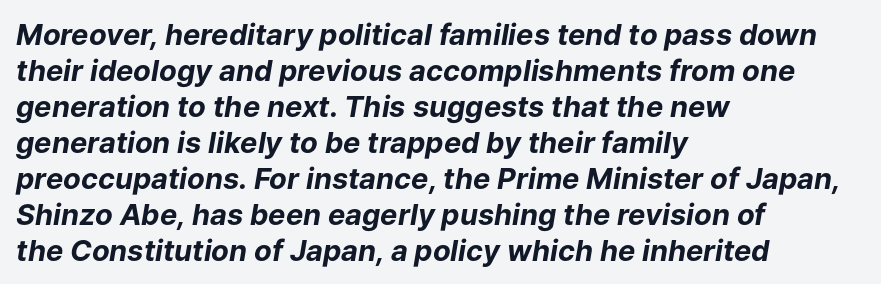
Is the letter spacing exaggerated? No — it looks like the ordinary default. Quick note: italic. Caption: bold face, heavy strokes. Every row of glyphs begins at an identical x-position on the left.
